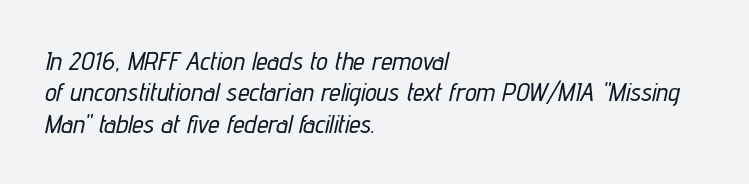
The image shows 26 px text type, italic (leaning right); set left-aligned, line spacing 1.21x, normal letter spacing, not underlined.
